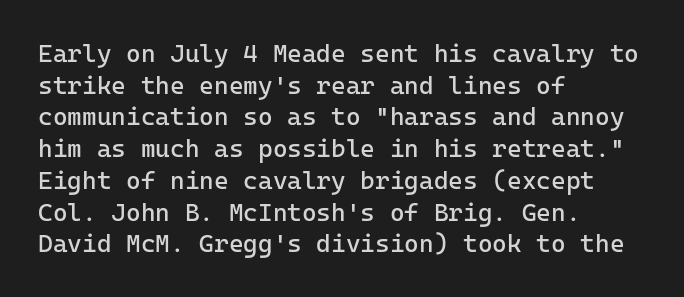
{"italic": "no", "bold": "no", "underline": "no", "align": "left", "line_spacing": "normal", "line_spacing_ratio": 1.27, "letter_spacing": "normal", "letter_spacing_em": 0.0, "glyph_px": 25}
